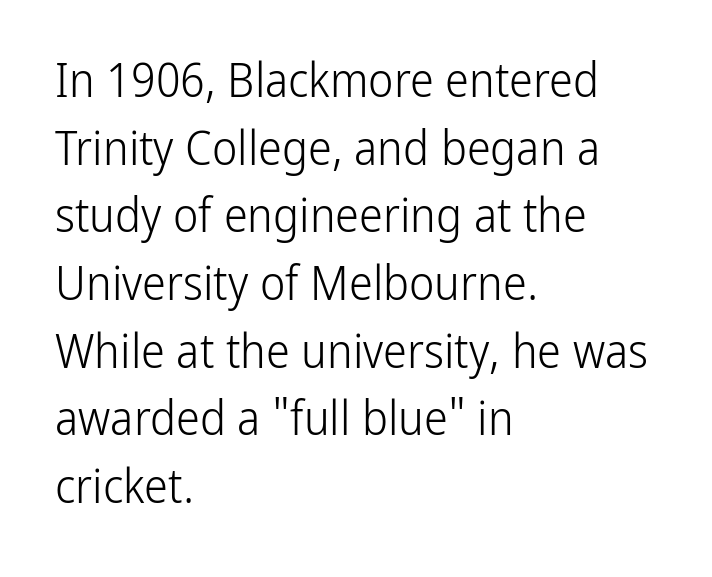
Q: Is the text bold? A: No.
Q: Is the text italic (slanted)? A: No, it is upright.
Q: Is the typeface a serif or a sans-serif typeface? A: Sans-serif.
Q: Is the text underlined? A: No.
Q: How is the paragraph aligned? A: Left-aligned.
Q: Is the spacing between letters normal or unusually wide? A: Normal.
Q: Is the spacing between lines tight, normal or loose? A: Normal.
Q: Width (condensed, normal, or wide)? A: Condensed.
Q: Stroke contrast? A: Low.
Q: x-height? A: Medium.
Q: Monospaced? A: No.
